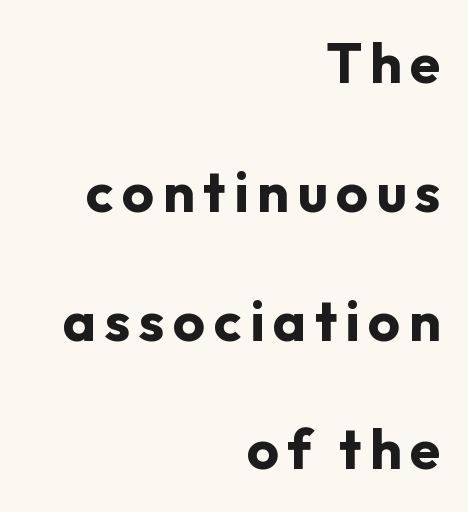
Is this a sans? Yes — the strokes have no serifs. Descenders hang freely into open space. Visually the block forms a straight wall on the right and a jagged coastline on the left. These lines are rendered in a variable-pitch font. The line-height multiplier appears high, well above default.
